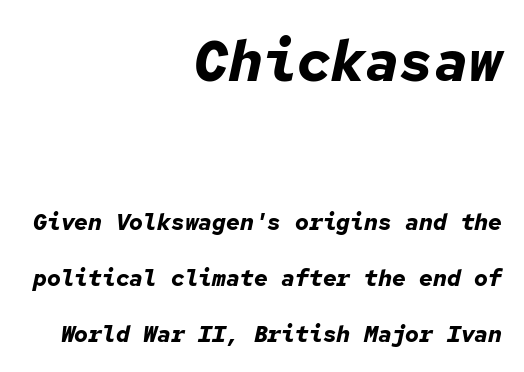
{"italic": "yes", "lean": "right", "slant_degrees": 12, "bold": "yes", "weight": "bold", "width": "normal", "stroke_contrast": "low", "x_height": "medium", "monospaced": "yes", "underline": "no", "align": "right", "line_spacing": "loose", "line_spacing_ratio": 2.43, "letter_spacing": "normal", "letter_spacing_em": 0.0, "larger_block": "first", "size_ratio": 2.48, "glyph_px": 57}
